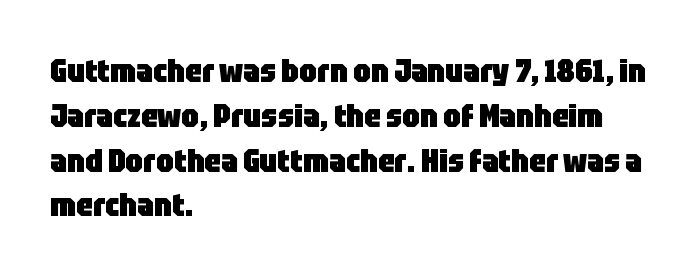
{"serif": "no", "italic": "no", "bold": "yes", "weight": "heavy", "width": "condensed", "stroke_contrast": "low", "x_height": "large", "monospaced": "no", "underline": "no", "align": "left", "line_spacing": "normal", "line_spacing_ratio": 1.4, "letter_spacing": "normal", "letter_spacing_em": 0.0, "glyph_px": 32}
